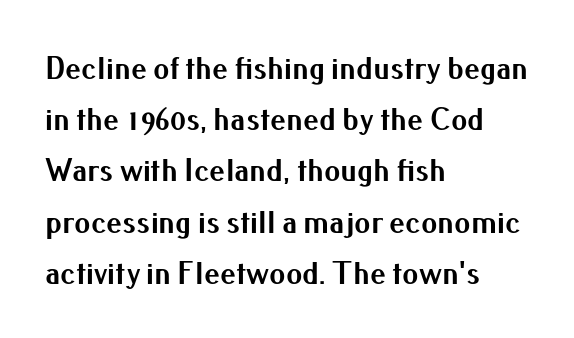
Nothing unusual about the tracking: characters are spaced as the font intends. One glance says typical: line gaps are just what's usual. Alignment: flush left. You can tell from the bare stems that sans-serif type was used.
